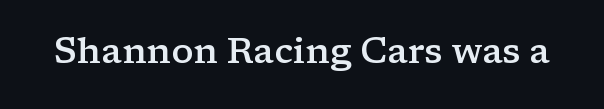
Q: Is the text bold? A: Semi-bold.
Q: Is the text italic (slanted)? A: No, it is upright.
Q: Is the typeface a serif or a sans-serif typeface? A: Serif.
Q: Is the text underlined? A: No.
Q: Is the spacing between letters normal or unusually wide? A: Normal.
Q: Width (condensed, normal, or wide)? A: Wide.
Q: Stroke contrast? A: Low.
Q: x-height? A: Medium.
Q: Monospaced? A: No.
